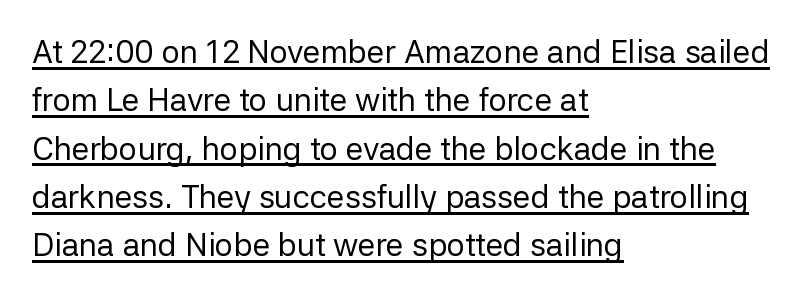
Weight: regular or lighter. You could not count columns in this text — the font is proportionally spaced. Line starts are locked; line ends wander. Decoration check: the copy is underlined. The rendering keeps characters at their native spacing. Nope, no serifs anywhere on these letters.
